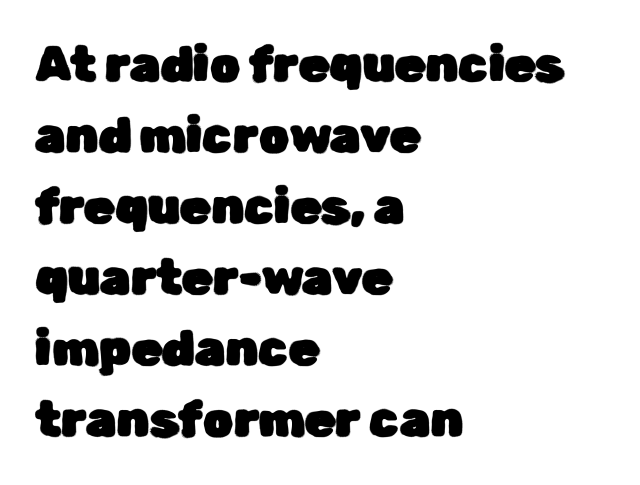
Words appear dense and cohesive because spacing is normal. Every stem runs plumb, perpendicular to the baseline. The characters display no serif detailing; their extremities are plain. These lines are rendered in a variable-pitch font. The ragged edge is on the right, which tells us the setting is flush left.
